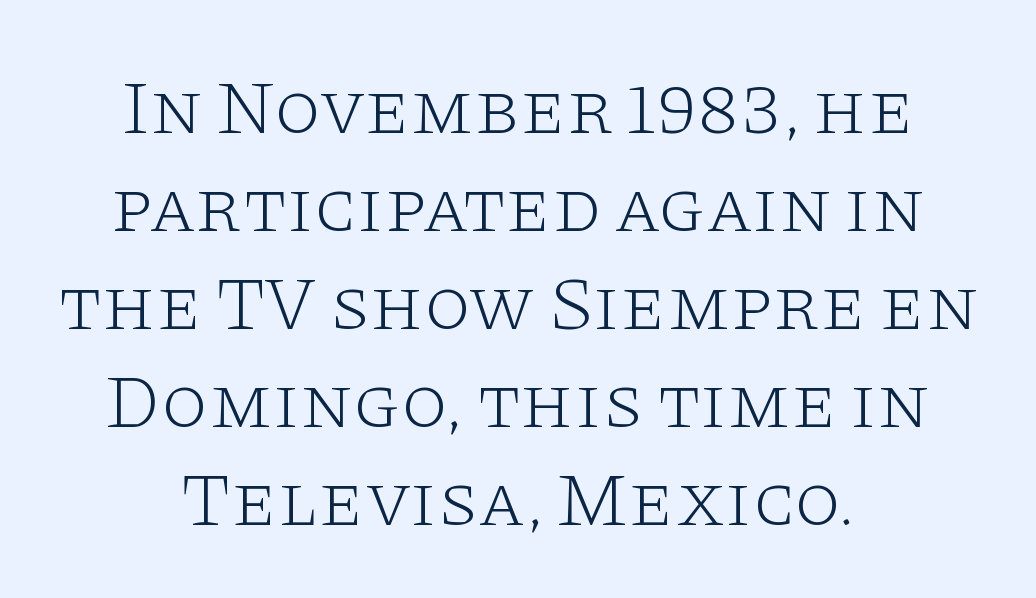
Each row of text sits above clean, open space. Yep, those are serifs on the letters. Letter spacing: default. Line spacing here is normal. This is not heavy type; no bold has been used. The letters stand upright; this is a roman face.
